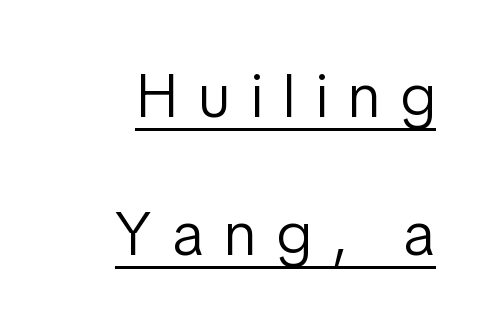
Honestly, the rows look like they've been pulled way apart. This is roman type, the default non-slanted kind. Counters stay open thanks to moderate or lighter strokes. Decoration check: the copy is underlined. Tracking here is generous; glyphs stand well apart from one another.
